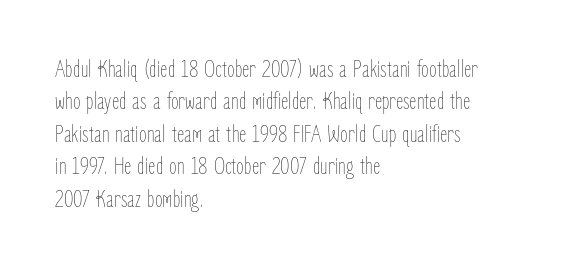
{"italic": "no", "bold": "no", "underline": "no", "align": "left", "line_spacing": "normal", "line_spacing_ratio": 1.3, "letter_spacing": "normal", "letter_spacing_em": 0.0, "glyph_px": 25}
